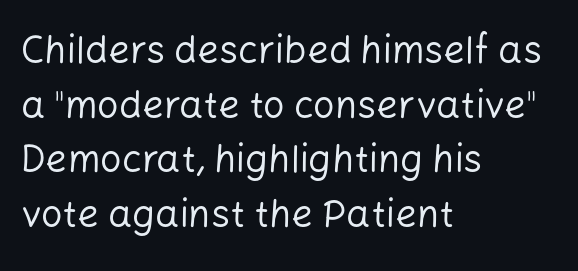
{"serif": "no", "italic": "no", "bold": "no", "weight": "regular", "width": "normal", "stroke_contrast": "low", "x_height": "medium", "monospaced": "no", "underline": "no", "align": "left", "line_spacing": "normal", "line_spacing_ratio": 1.44, "letter_spacing": "normal", "letter_spacing_em": 0.0, "glyph_px": 38}
